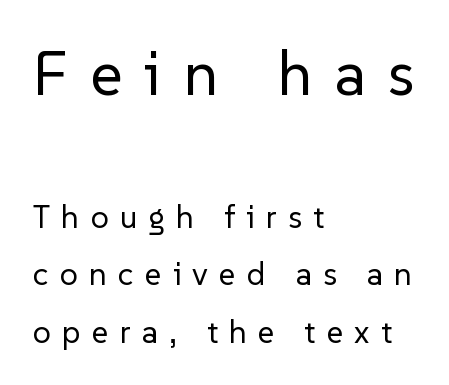
Ink coverage per letter is moderate at most. Between these two stacked blocks, the higher one wins on size. These lines are set flush left with a ragged right edge. Someone cranked the tracking dial way up on this one. Note the varied advance widths — an 'i' is clearly narrower than an 'm'.
